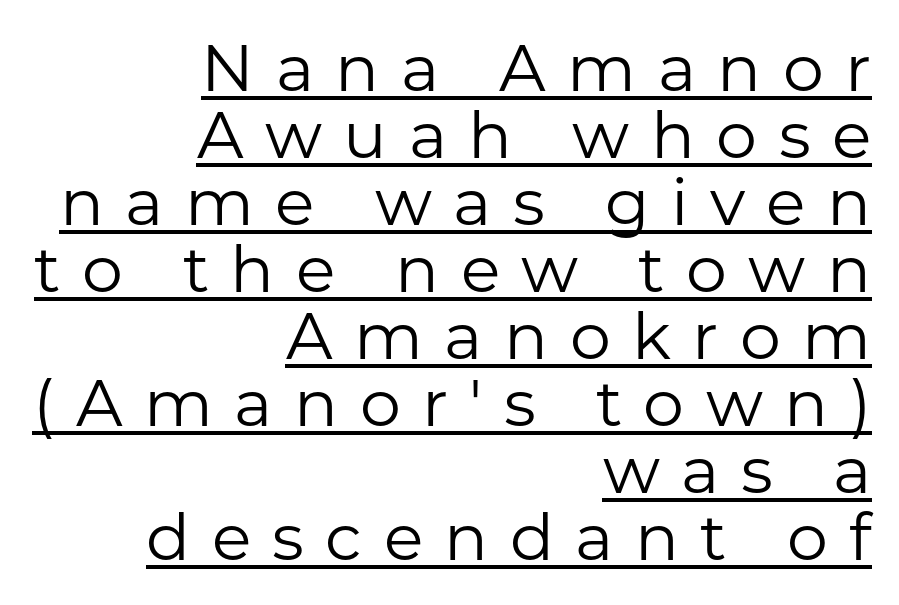
Does extra space separate the letters? Yes, quite a lot of it. Varying glyph widths throughout — classic text-font behaviour. You can tell it's not italic because the verticals are truly vertical. No letter is thick-stroked: the sample isn't bold.
